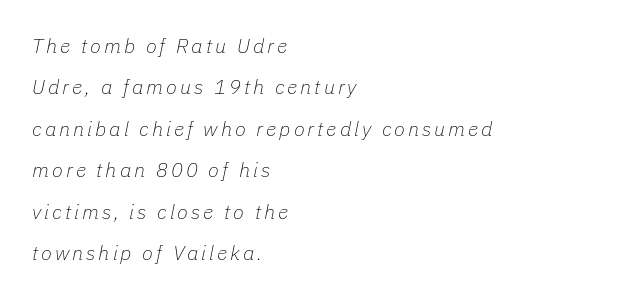
{"italic": "yes", "lean": "right", "slant_degrees": 11, "bold": "no", "underline": "no", "align": "left", "line_spacing": "loose", "line_spacing_ratio": 2.07, "glyph_px": 20}
